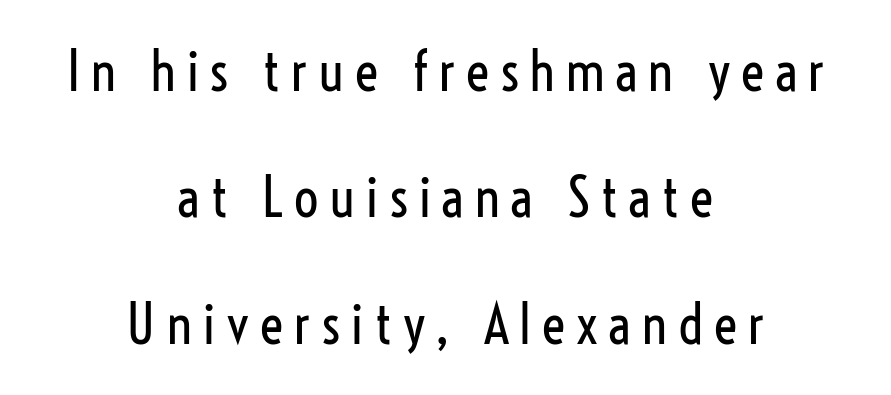
{"serif": "no", "italic": "no", "bold": "no", "weight": "regular", "width": "condensed", "stroke_contrast": "low", "x_height": "medium", "monospaced": "no", "underline": "no", "align": "center", "line_spacing": "loose", "line_spacing_ratio": 2.34, "letter_spacing": "wide", "letter_spacing_em": 0.21, "glyph_px": 54}
